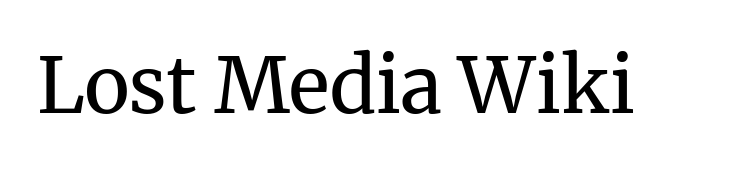
The image shows 77 px regular-weight serif type, upright; set normal letter spacing, not underlined; medium stroke contrast and a medium x-height.
